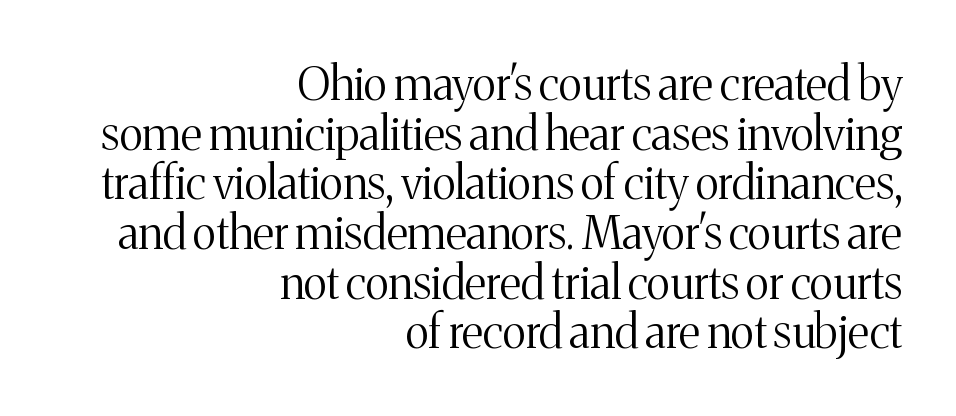
Q: Is the text bold? A: No.
Q: Is the text italic (slanted)? A: No, it is upright.
Q: Is the typeface a serif or a sans-serif typeface? A: Serif.
Q: Is the text underlined? A: No.
Q: How is the paragraph aligned? A: Right-aligned.
Q: Is the spacing between letters normal or unusually wide? A: Normal.
Q: Is the spacing between lines tight, normal or loose? A: Tight.
Q: Width (condensed, normal, or wide)? A: Normal.
Q: Stroke contrast? A: Medium.
Q: x-height? A: Medium.
Q: Monospaced? A: No.
